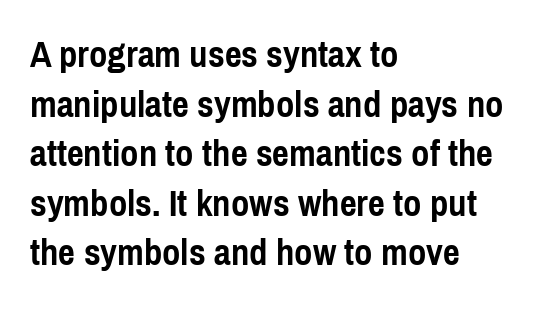
Q: Is the text bold? A: Yes.
Q: Is the text italic (slanted)? A: No, it is upright.
Q: Is the typeface a serif or a sans-serif typeface? A: Sans-serif.
Q: Is the text underlined? A: No.
Q: How is the paragraph aligned? A: Left-aligned.
Q: Is the spacing between letters normal or unusually wide? A: Normal.
Q: Is the spacing between lines tight, normal or loose? A: Normal.
Q: Width (condensed, normal, or wide)? A: Condensed.
Q: x-height? A: Medium.
Q: Monospaced? A: No.
